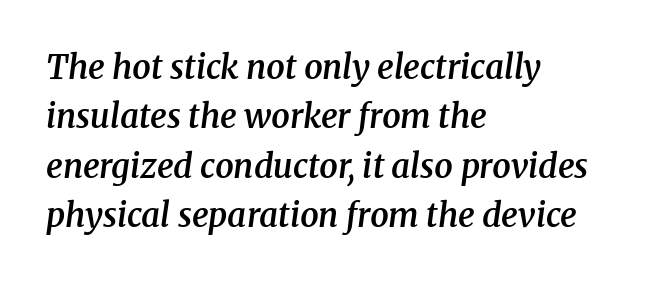
Typeset ragged right — the left edge is the straight one. The face used here is proportionally spaced, like ordinary book or web type. Letterform terminals end in serifs throughout the passage. Looking at the ascenders, they clearly lean.
